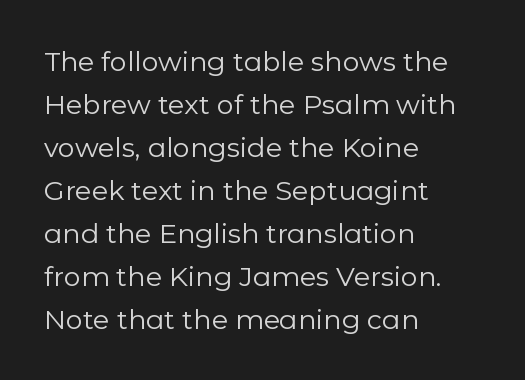
{"italic": "no", "bold": "no", "underline": "no", "align": "left", "line_spacing": "normal", "line_spacing_ratio": 1.59, "letter_spacing": "normal", "letter_spacing_em": 0.0, "glyph_px": 27}
